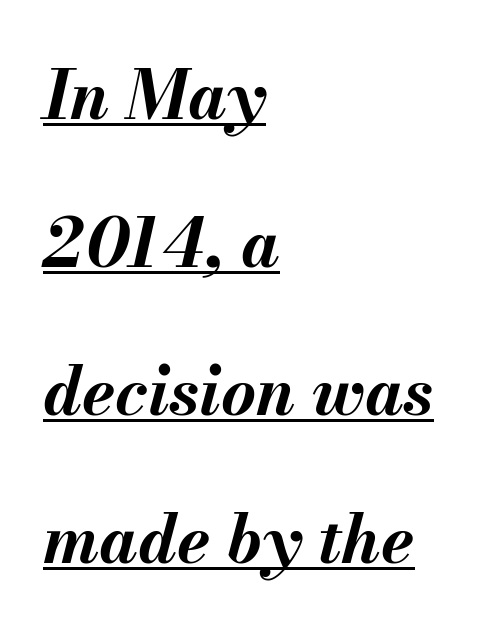
The image shows 67 px bold type, italic (leaning right); set left-aligned, loose line spacing (2.21x), normal letter spacing, underlined; medium stroke contrast and a small x-height.
